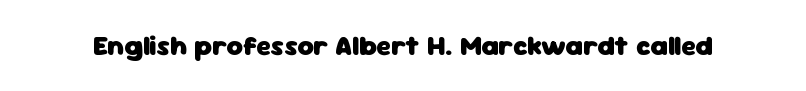
The image shows 28 px heavy sans-serif type, upright; set normal letter spacing, not underlined; low stroke contrast and a medium x-height.
